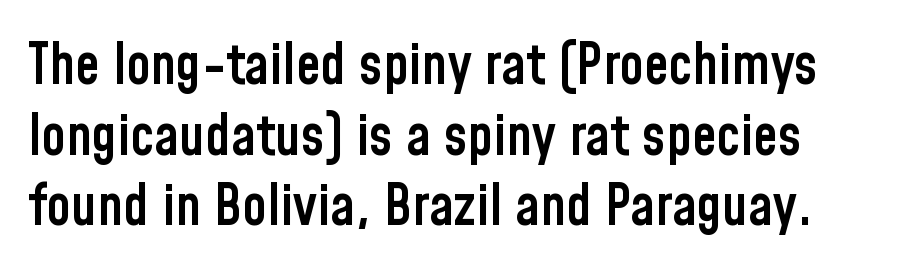
{"serif": "no", "italic": "no", "bold": "semi", "weight": "semibold", "width": "condensed", "stroke_contrast": "low", "x_height": "medium", "monospaced": "no", "underline": "no", "align": "left", "line_spacing": "normal", "line_spacing_ratio": 1.26, "letter_spacing": "normal", "letter_spacing_em": 0.0, "glyph_px": 56}
